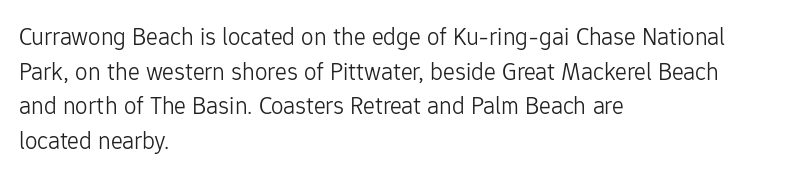
Q: Is the text bold? A: No.
Q: Is the text italic (slanted)? A: No, it is upright.
Q: Is the text underlined? A: No.
Q: How is the paragraph aligned? A: Left-aligned.
Q: Is the spacing between letters normal or unusually wide? A: Normal.
Q: Is the spacing between lines tight, normal or loose? A: Normal.
